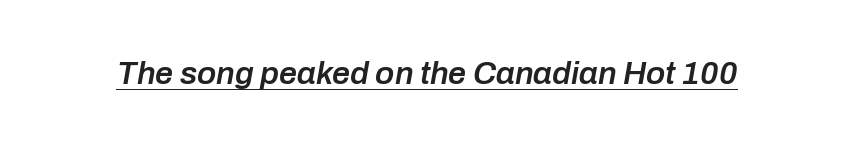
{"italic": "yes", "lean": "right", "slant_degrees": 10, "bold": "semi", "weight": "semibold", "width": "normal", "stroke_contrast": "low", "x_height": "medium", "monospaced": "no", "underline": "yes", "letter_spacing": "normal", "letter_spacing_em": 0.0, "glyph_px": 32}
